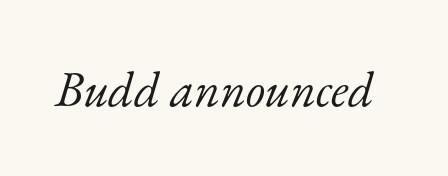
Spacing between characters is what you'd get straight out of the box. Words float on clear page, feet unadorned. Heaviness? Minimal to ordinary, like unemphasized prose. Posture: slanted. Typographically, this falls in the serif category.
